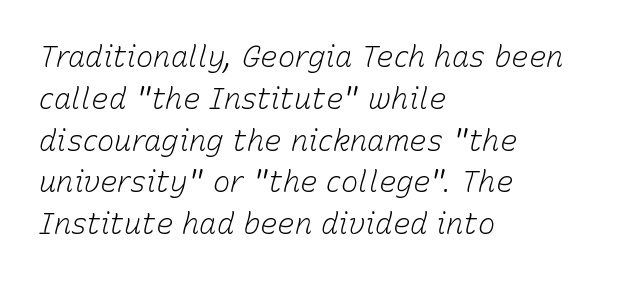
Does the leading feel generous? No, just average. Bare-footed words on every line. A typesetter would call this proportional, since set widths differ per character. Students, note that the glyphs here touch the page at normal intervals. Leftover space on each line is placed entirely after the last word.
